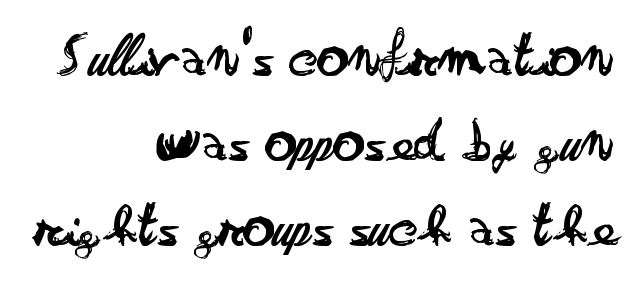
Notice how descenders clear the ascenders below comfortably — that's standard leading. The setting favours the right margin, as signatures and pull-quotes sometimes do. Each letter's strokes conclude bluntly, with no projecting serifs. No letter is thick-stroked: the sample isn't bold.
